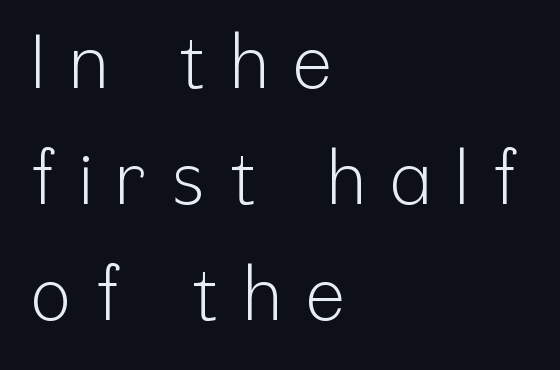
The image shows 74 px light, condensed sans-serif type, upright; set left-aligned, normal line spacing (1.57x), unusually wide letter spacing (+0.34 em), not underlined; low stroke contrast and a medium x-height.
